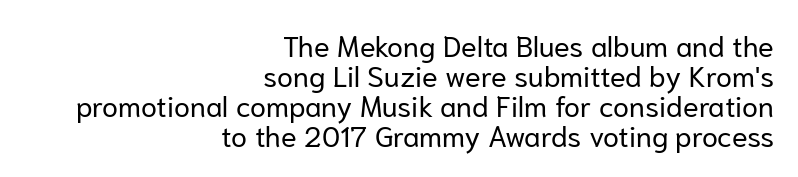
This is sans-serif lettering, the kind often seen on screens and signage. The letters stand upright; this is a roman face. This sample is right-justified, so line beginnings fall wherever the words allow. Vertical spacing — tight. This rendering features lettering with no underline. The letters look calm and open, with moderate or lighter stems.
